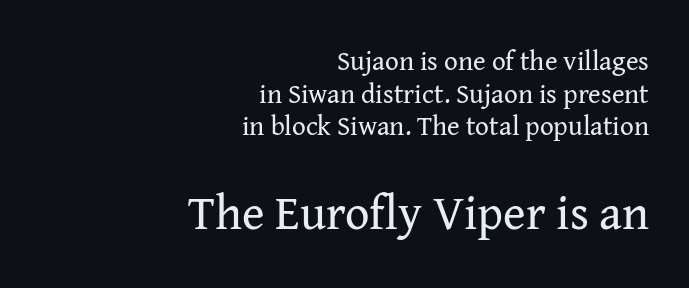
The image shows 48 px regular-weight serif type, upright; set right-aligned, line spacing 1.21x, normal letter spacing, not underlined; the second (bottom) block is 1.78x larger; medium stroke contrast and a medium x-height.
